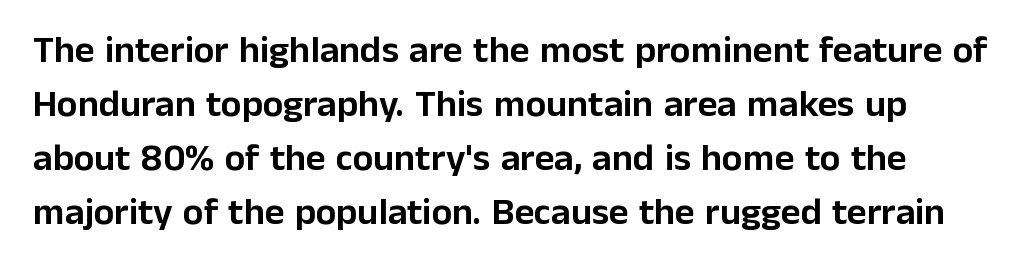
Nobody drew a line under any word here. Does the type have serifs? No, each stem ends abruptly. Rendered with straight, roman letterforms. Nobody touched the tracking dial on this one. Compared with typical paragraphs, the rows here are spaced about the same. The face used here is proportionally spaced, like ordinary book or web type.
